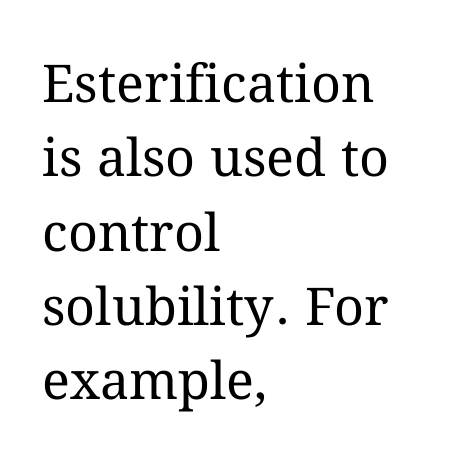
The image shows 52 px regular-weight type, upright; set left-aligned, normal line spacing (1.43x), normal letter spacing, not underlined; medium stroke contrast and a medium x-height.
